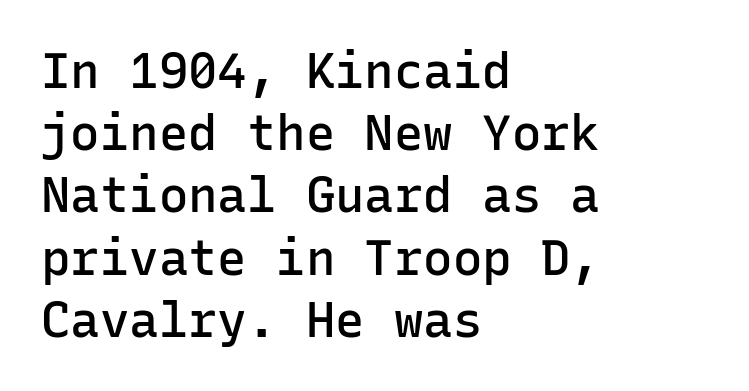
Is there much room between lines? A standard amount, neither cramped nor airy. Does the lettering tilt? It doesn't — this is upright. The characters display no serif detailing; their extremities are plain. Here the designer chose a console-style face with uniform glyph widths. No word sits above an underline. Leftover space on each line is placed entirely after the last word.
